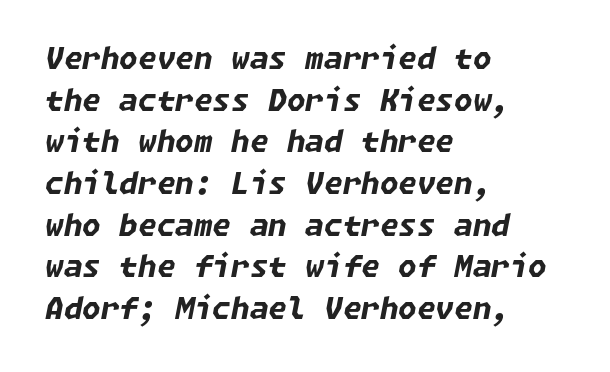
{"italic": "yes", "lean": "right", "slant_degrees": 11, "bold": "yes", "weight": "bold", "width": "normal", "stroke_contrast": "low", "x_height": "medium", "underline": "no", "align": "left", "line_spacing": "normal", "line_spacing_ratio": 1.39, "letter_spacing": "normal", "letter_spacing_em": 0.0, "glyph_px": 30}
